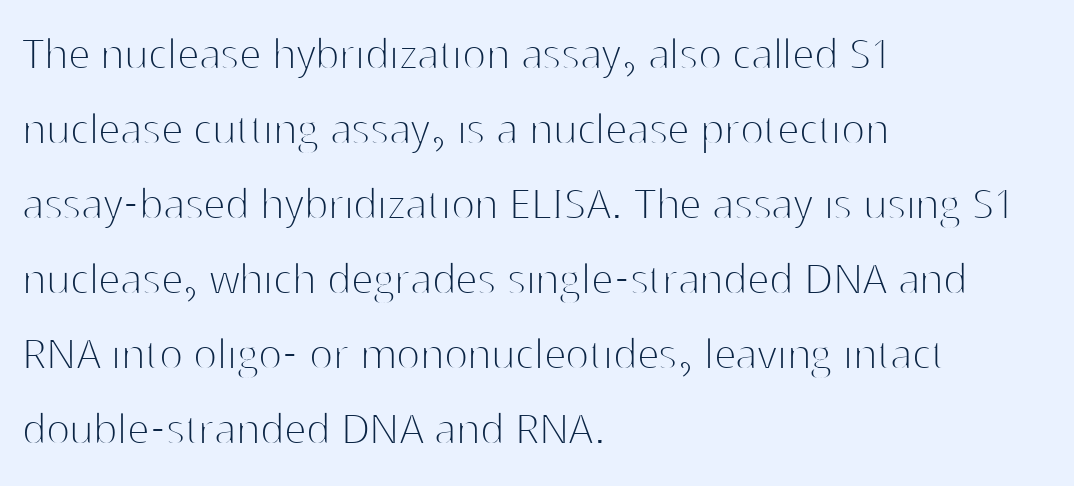
The image shows 50 px thin sans-serif type, upright; set left-aligned, normal line spacing (1.5x), normal letter spacing, not underlined; high stroke contrast and a medium x-height.
